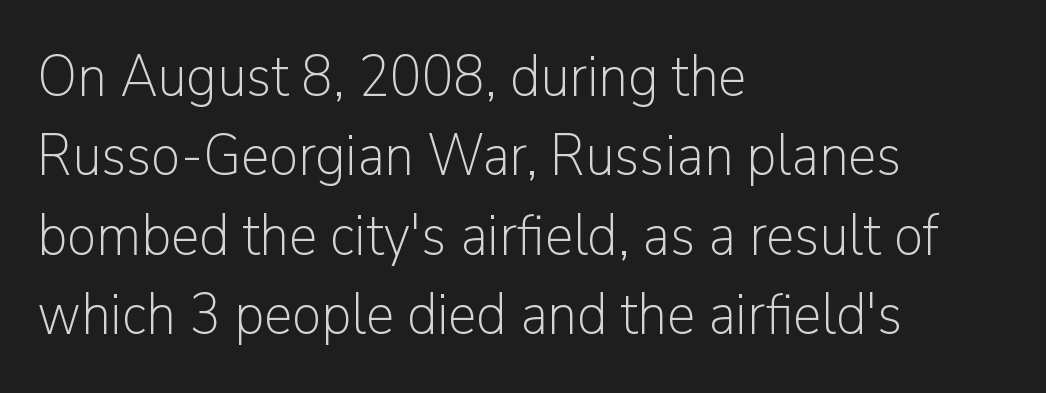
Layout note: lines flush left. Posture: upright roman. This sample has the flowing, uneven cadence of proportional lettering. Weight: in the light-to-regular range. Check where the strokes stop: nothing finishes them off — pure sans.
